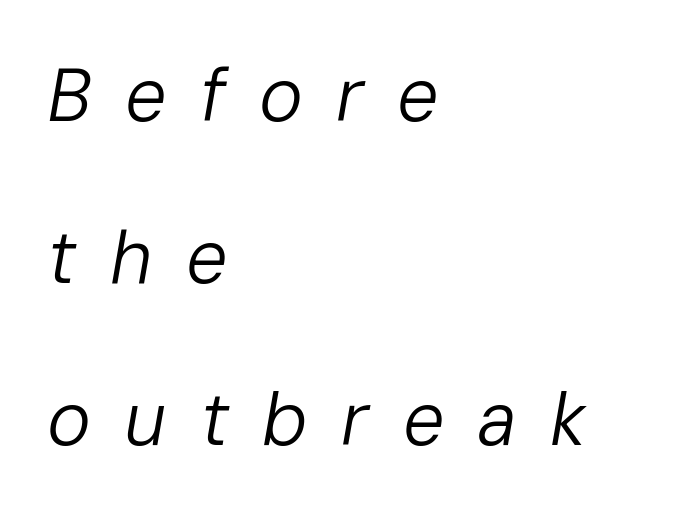
Q: Is the text bold? A: No.
Q: Is the text italic (slanted)? A: Yes, it leans right by about 10 degrees.
Q: Is the text underlined? A: No.
Q: How is the paragraph aligned? A: Left-aligned.
Q: Is the spacing between letters normal or unusually wide? A: Unusually wide.
Q: Is the spacing between lines tight, normal or loose? A: Loose.
Q: Width (condensed, normal, or wide)? A: Normal.
Q: Stroke contrast? A: Low.
Q: x-height? A: Medium.
Q: Monospaced? A: No.
